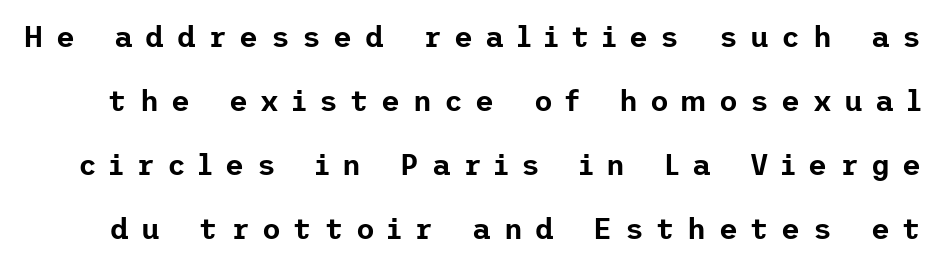
{"serif": "no", "italic": "no", "width": "normal", "stroke_contrast": "low", "x_height": "medium", "underline": "no", "line_spacing": "loose", "line_spacing_ratio": 2.21, "letter_spacing": "wide", "letter_spacing_em": 0.43, "glyph_px": 29}
